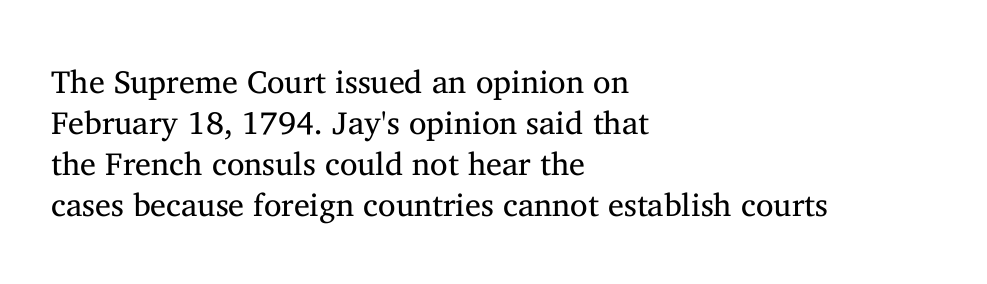
A normal amount of white space separates one row of letters from the next. You could not count columns in this text — the font is proportionally spaced. The passage shown is not bold in any degree. Default kerning and tracking; the words read as compact shapes. Look at the bottom of the vertical strokes: they flare into serifs here. Unmarked baselines from the first word to the last.
